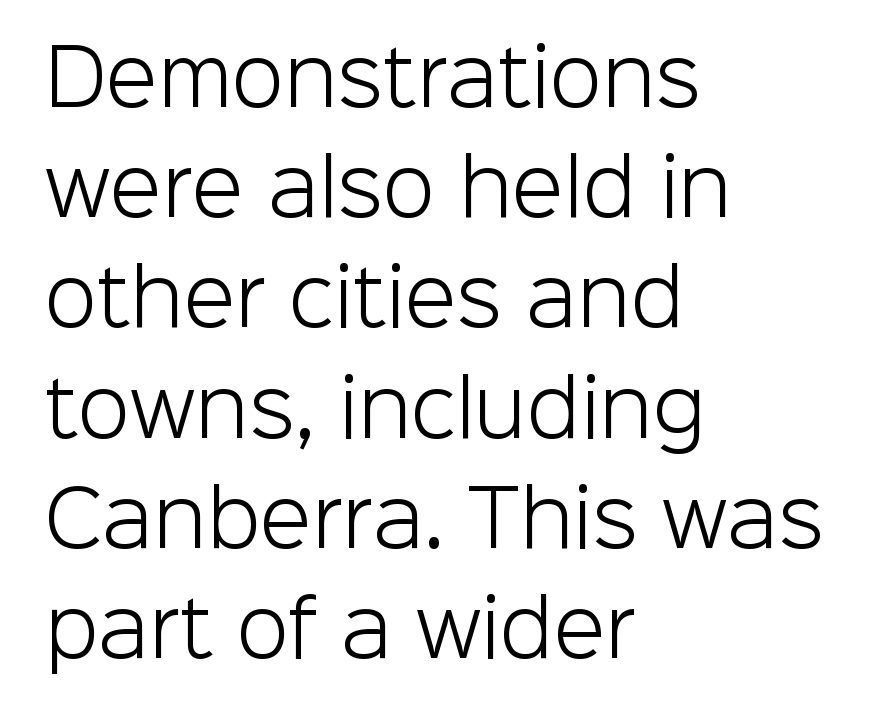
{"serif": "no", "italic": "no", "bold": "no", "weight": "light", "width": "normal", "stroke_contrast": "low", "x_height": "medium", "monospaced": "no", "underline": "no", "align": "left", "line_spacing": "normal", "line_spacing_ratio": 1.45, "letter_spacing": "normal", "letter_spacing_em": 0.0, "glyph_px": 76}
